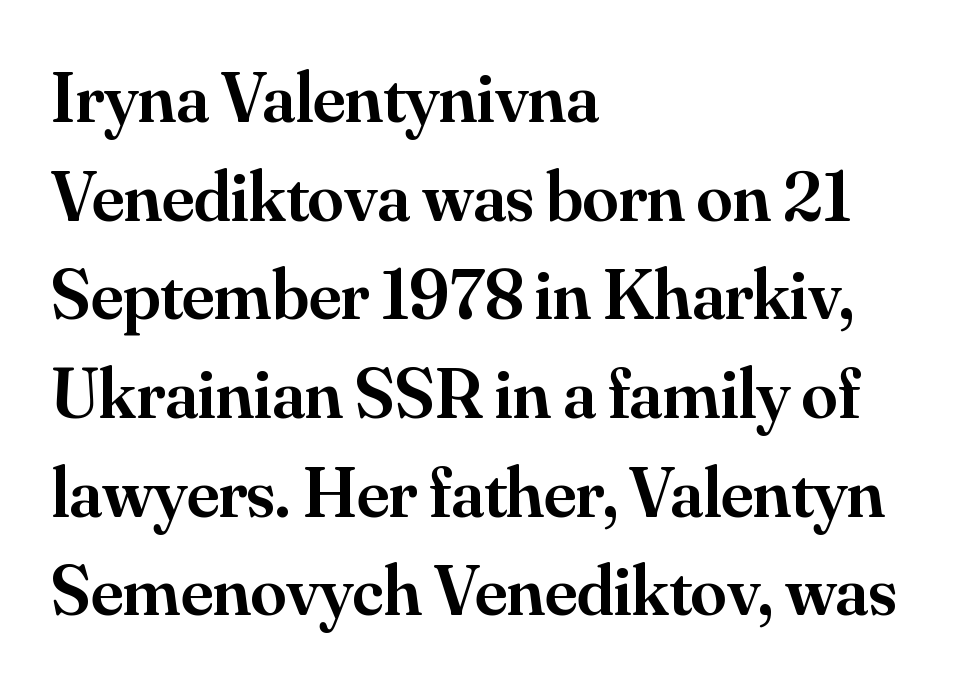
Q: Is the text bold? A: Semi-bold.
Q: Is the text italic (slanted)? A: No, it is upright.
Q: Is the typeface a serif or a sans-serif typeface? A: Serif.
Q: Is the text underlined? A: No.
Q: How is the paragraph aligned? A: Left-aligned.
Q: Is the spacing between letters normal or unusually wide? A: Normal.
Q: Is the spacing between lines tight, normal or loose? A: Normal.
Q: Width (condensed, normal, or wide)? A: Normal.
Q: Stroke contrast? A: Medium.
Q: x-height? A: Small.
Q: Monospaced? A: No.
